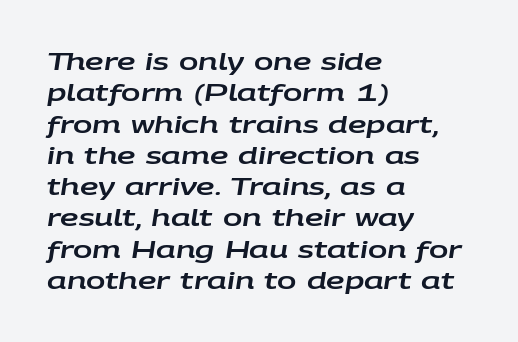
Q: Is the text italic (slanted)? A: Yes, it leans right by about 9 degrees.
Q: Is the text underlined? A: No.
Q: How is the paragraph aligned? A: Left-aligned.
Q: Is the spacing between letters normal or unusually wide? A: Normal.
Q: Is the spacing between lines tight, normal or loose? A: Normal.
